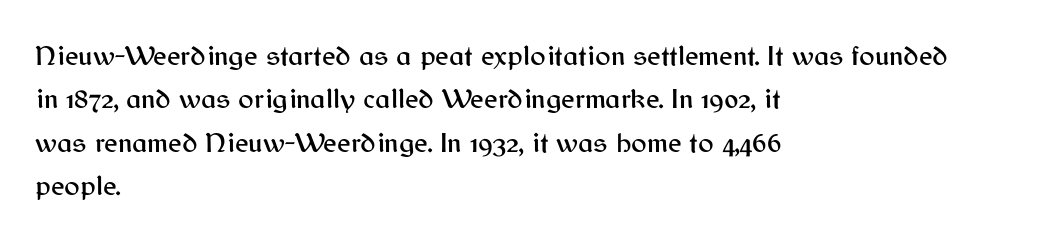
Q: Is the text italic (slanted)? A: No, it is upright.
Q: Is the typeface a serif or a sans-serif typeface? A: Sans-serif.
Q: Is the text underlined? A: No.
Q: How is the paragraph aligned? A: Left-aligned.
Q: Is the spacing between letters normal or unusually wide? A: Normal.
Q: Is the spacing between lines tight, normal or loose? A: Normal.
Q: Width (condensed, normal, or wide)? A: Normal.
Q: Stroke contrast? A: Medium.
Q: x-height? A: Medium.
Q: Monospaced? A: No.
